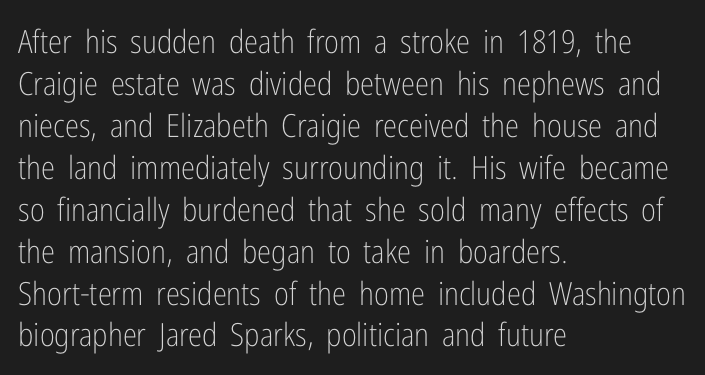
The axis of the letterforms is exactly vertical. This sample uses plain, unmodified letter spacing. One-word summary of the alignment: left. The face used here is proportionally spaced, like ordinary book or web type. Whoever set this chose a conventional vertical rhythm.
